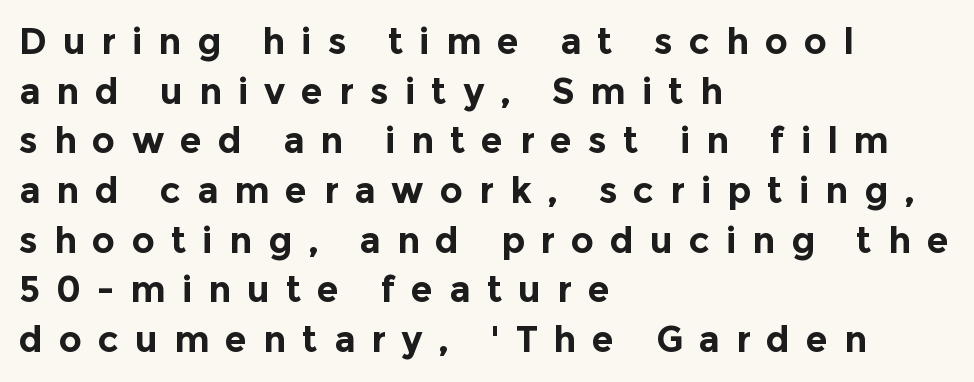
The image shows 36 px bold sans-serif type, upright; set left-aligned, normal line spacing (1.38x), unusually wide letter spacing (+0.44 em), not underlined; a medium x-height.
